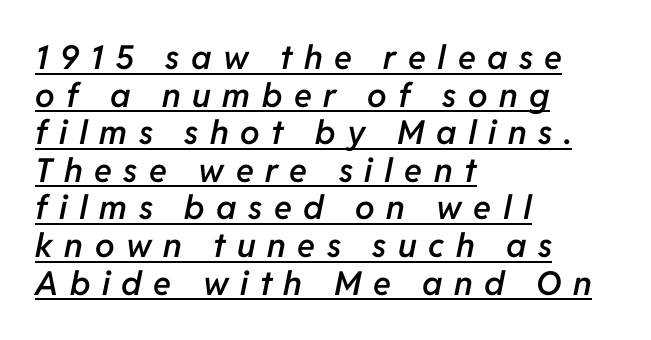
Q: Is the text bold? A: Semi-bold.
Q: Is the text italic (slanted)? A: Yes, it leans right by about 11 degrees.
Q: Is the text underlined? A: Yes.
Q: How is the paragraph aligned? A: Left-aligned.
Q: Is the spacing between letters normal or unusually wide? A: Unusually wide.
Q: Is the spacing between lines tight, normal or loose? A: Tight.
Q: Width (condensed, normal, or wide)? A: Normal.
Q: Stroke contrast? A: Low.
Q: x-height? A: Medium.
Q: Monospaced? A: No.
